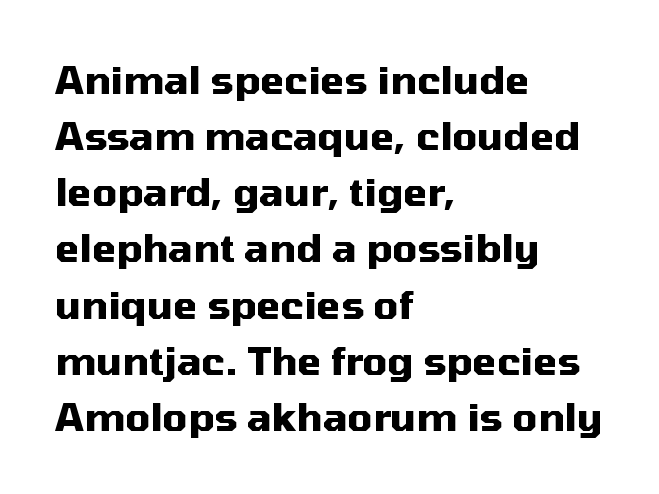
Q: Is the text bold? A: Yes.
Q: Is the text italic (slanted)? A: No, it is upright.
Q: Is the typeface a serif or a sans-serif typeface? A: Sans-serif.
Q: Is the text underlined? A: No.
Q: How is the paragraph aligned? A: Left-aligned.
Q: Is the spacing between letters normal or unusually wide? A: Normal.
Q: Is the spacing between lines tight, normal or loose? A: Normal.
Q: Width (condensed, normal, or wide)? A: Normal.
Q: Stroke contrast? A: Medium.
Q: x-height? A: Medium.
Q: Monospaced? A: No.
